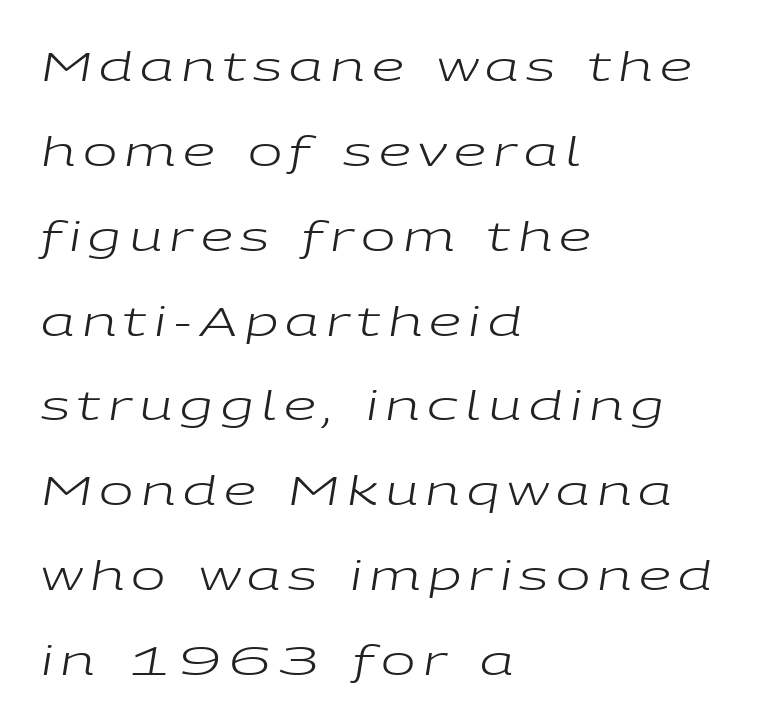
The image shows 41 px regular-weight, wide type, italic (leaning right); set left-aligned, loose line spacing (2.07x), not underlined; low stroke contrast and a medium x-height.
